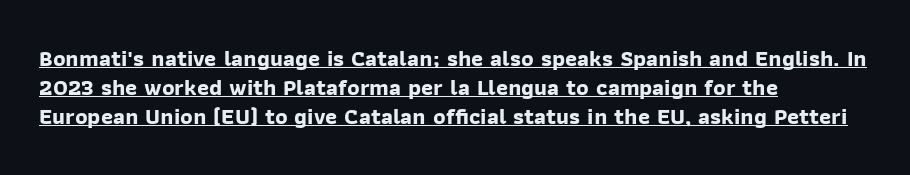
{"bold": "yes", "underline": "yes", "align": "left", "line_spacing": "normal", "line_spacing_ratio": 1.27, "letter_spacing": "normal", "letter_spacing_em": 0.0, "glyph_px": 23}
